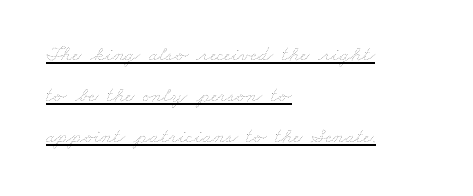
{"bold": "no", "underline": "yes", "align": "left", "line_spacing": "loose", "line_spacing_ratio": 1.95, "letter_spacing": "normal", "letter_spacing_em": 0.0, "glyph_px": 21}
